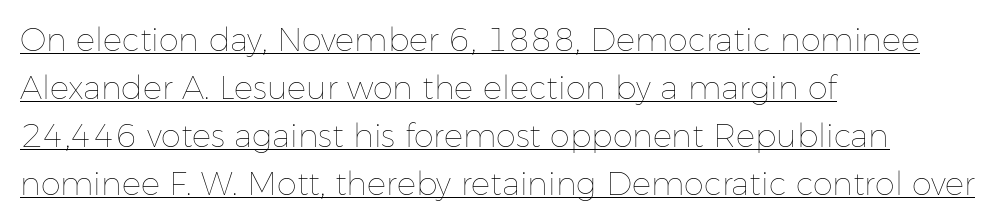
Leftover space on each line is placed entirely after the last word. Tracking here is standard; glyphs follow each other at the usual distance. Each stroke keeps to a modest, everyday thickness or less. Leading matches the norm, producing a regular column.
